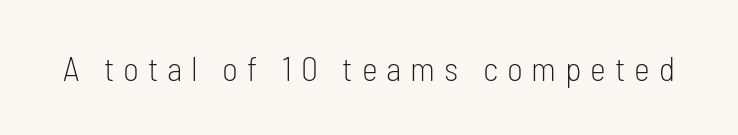
{"serif": "no", "italic": "no", "bold": "no", "weight": "light", "width": "condensed", "stroke_contrast": "low", "x_height": "medium", "monospaced": "no", "underline": "no", "letter_spacing": "wide", "letter_spacing_em": 0.26, "glyph_px": 34}
